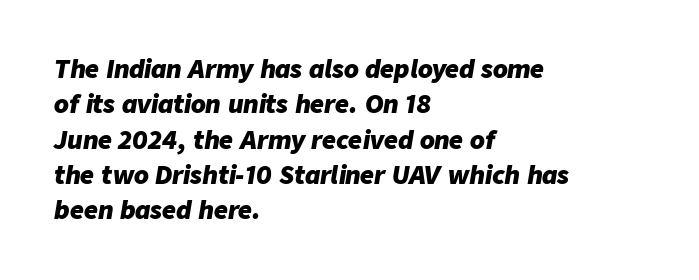
{"italic": "yes", "lean": "right", "slant_degrees": 9, "bold": "yes", "underline": "no", "align": "left", "line_spacing": "normal", "line_spacing_ratio": 1.47, "letter_spacing": "normal", "letter_spacing_em": 0.0, "glyph_px": 24}
